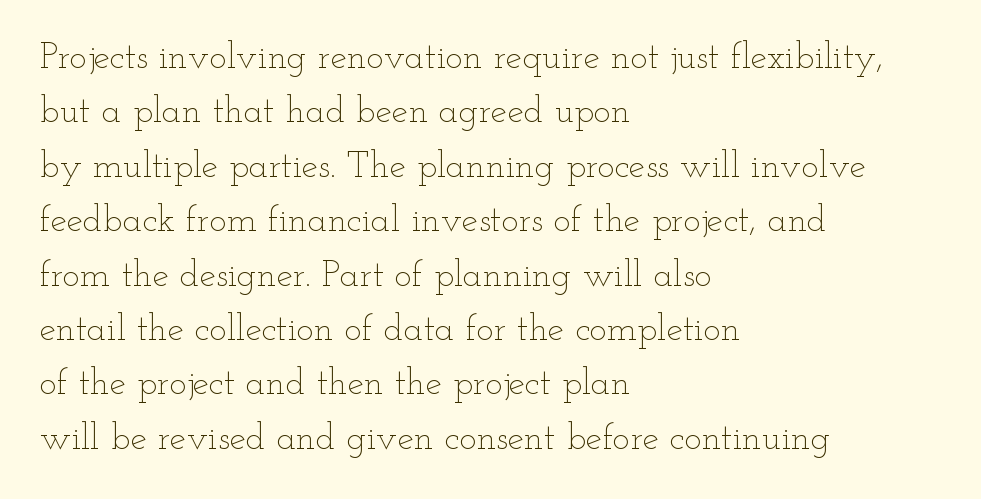
Q: Is the text bold? A: No.
Q: Is the text italic (slanted)? A: No, it is upright.
Q: Is the text underlined? A: No.
Q: How is the paragraph aligned? A: Left-aligned.
Q: Is the spacing between letters normal or unusually wide? A: Normal.
Q: Is the spacing between lines tight, normal or loose? A: Normal.
Q: Width (condensed, normal, or wide)? A: Wide.
Q: Stroke contrast? A: Low.
Q: x-height? A: Small.
Q: Monospaced? A: No.
